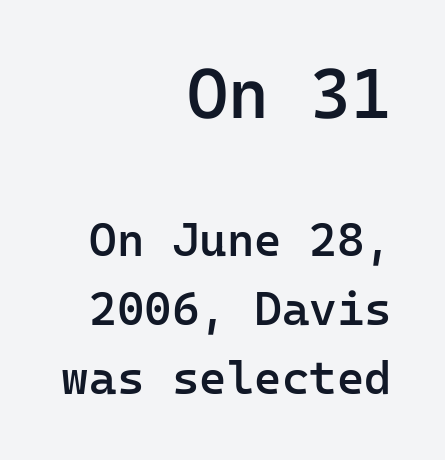
You can tell it's not italic because the verticals are truly vertical. Think of a typewriter: that constant character pitch is what you see here. The leading is moderate, giving the passage an even texture. I'd call this a sans setting — the letters go barefoot. The more generous point size was reserved for the upper chunk.
